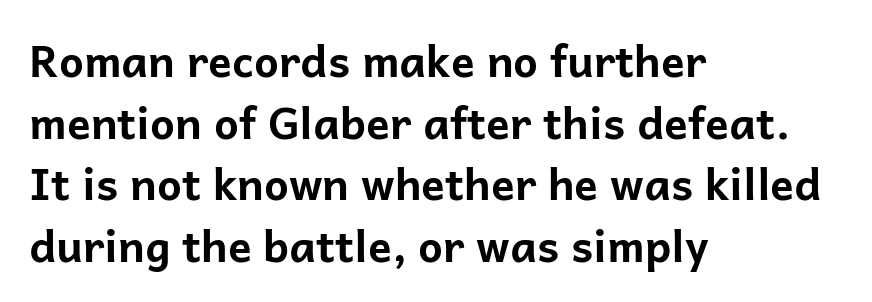
Q: Is the text bold? A: Yes.
Q: Is the text italic (slanted)? A: No, it is upright.
Q: Is the typeface a serif or a sans-serif typeface? A: Sans-serif.
Q: Is the text underlined? A: No.
Q: How is the paragraph aligned? A: Left-aligned.
Q: Is the spacing between letters normal or unusually wide? A: Normal.
Q: Is the spacing between lines tight, normal or loose? A: Normal.
Q: Width (condensed, normal, or wide)? A: Normal.
Q: Stroke contrast? A: Low.
Q: x-height? A: Medium.
Q: Monospaced? A: No.
